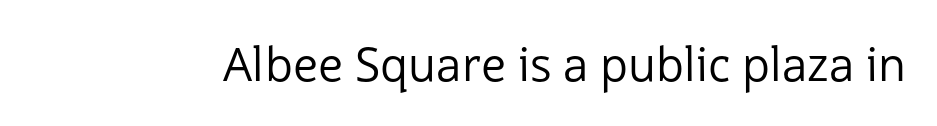
Q: Is the text bold? A: No.
Q: Is the text italic (slanted)? A: No, it is upright.
Q: Is the typeface a serif or a sans-serif typeface? A: Sans-serif.
Q: Is the text underlined? A: No.
Q: Is the spacing between letters normal or unusually wide? A: Normal.
Q: Width (condensed, normal, or wide)? A: Normal.
Q: Stroke contrast? A: Low.
Q: x-height? A: Medium.
Q: Monospaced? A: No.
